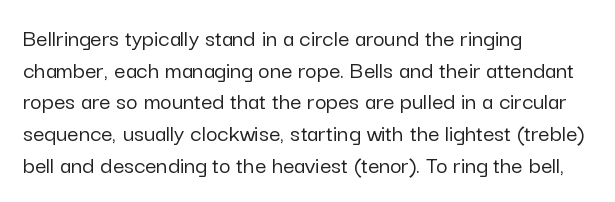
The image shows 25 px text type, upright; set left-aligned, normal line spacing (1.27x), normal letter spacing, not underlined.
